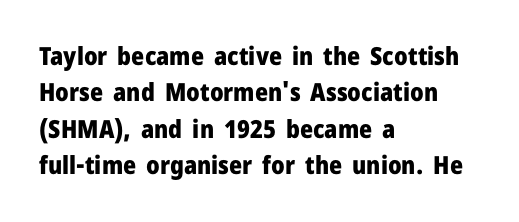
The image shows 25 px bold type, upright; set left-aligned, normal line spacing (1.46x), normal letter spacing, not underlined.
